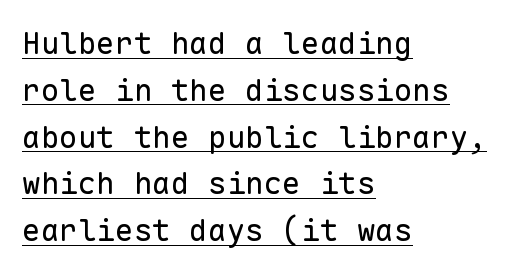
Q: Is the text bold? A: No.
Q: Is the text italic (slanted)? A: No, it is upright.
Q: Is the typeface a serif or a sans-serif typeface? A: Sans-serif.
Q: Is the text underlined? A: Yes.
Q: How is the paragraph aligned? A: Left-aligned.
Q: Is the spacing between letters normal or unusually wide? A: Normal.
Q: Is the spacing between lines tight, normal or loose? A: Normal.
Q: Width (condensed, normal, or wide)? A: Normal.
Q: Stroke contrast? A: Low.
Q: x-height? A: Medium.
Q: Monospaced? A: Yes.
